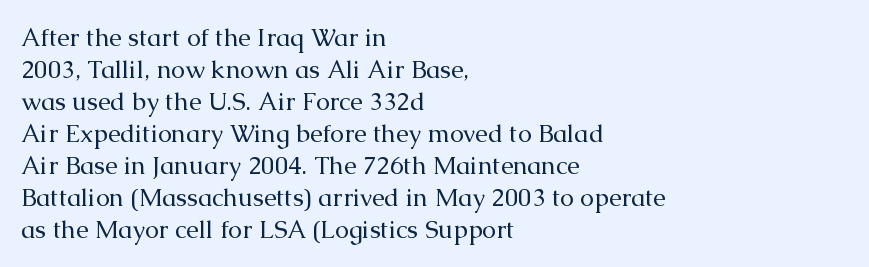
Glance below the letters and you will spot only blank space. The weight tops out at a normal text grade. Teacher's note: observe the even left margin — that is flush-left alignment. Interline gaps are of average width in this sample. In terms of posture, this sample is upright.
